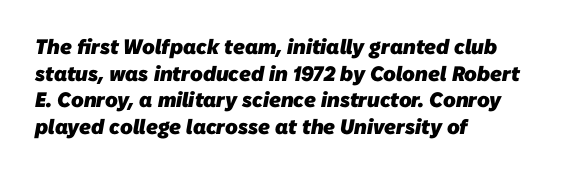
Unmarked baselines from the first word to the last. The setting favours the left margin, as ordinary paragraphs usually do. Regarding leading, the lines here are spaced in the standard way. Observe the ordinary spacing: letters are neighbours, not strangers. Heft: maximum for text — a bold.
